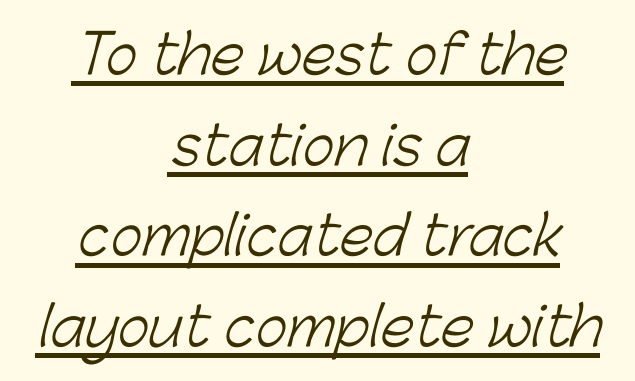
The whitespace from short lines is split evenly between both sides. Check where the strokes stop: nothing finishes them off — pure sans. These glyphs show unthickened strokes, regular width or finer. Spacing verdict: proportional, widths tailored to each character. Compared with undecorated copy, this sample adds a rule below the words. This sample keeps an unexceptional amount of space between lines.
